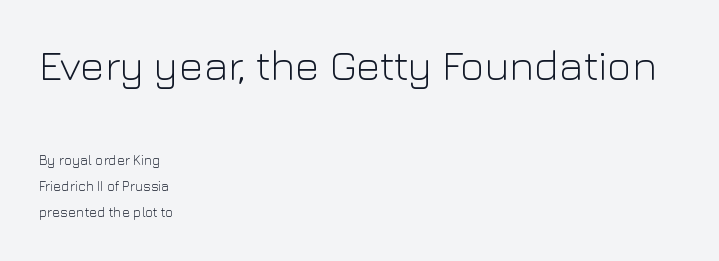
The image shows 42 px light sans-serif type, upright; set left-aligned, line spacing 1.87x, normal letter spacing, not underlined; the first (top) block is 3.0x larger; low stroke contrast and a medium x-height.
